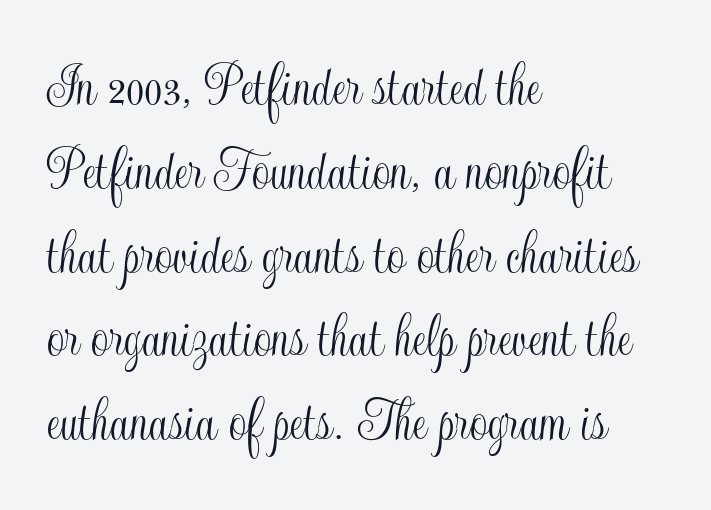
Q: Is the text italic (slanted)? A: Yes.
Q: Is the text underlined? A: No.
Q: How is the paragraph aligned? A: Left-aligned.
Q: Is the spacing between letters normal or unusually wide? A: Normal.
Q: Is the spacing between lines tight, normal or loose? A: Normal.
Q: Width (condensed, normal, or wide)? A: Condensed.
Q: x-height? A: Small.
Q: Monospaced? A: No.
